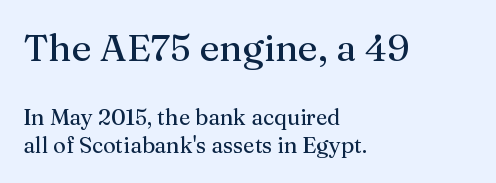
The image shows 38 px regular-weight serif type, upright; set left-aligned, normal line spacing (1.3x), normal letter spacing, not underlined; the first (top) block is 1.73x larger; medium stroke contrast and a medium x-height.
